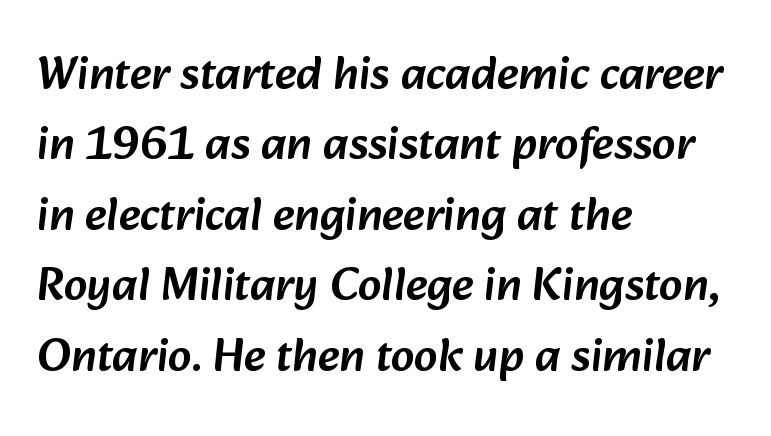
The image shows 47 px sans-serif type; set left-aligned, normal line spacing (1.5x), normal letter spacing, not underlined; low stroke contrast and a medium x-height.
